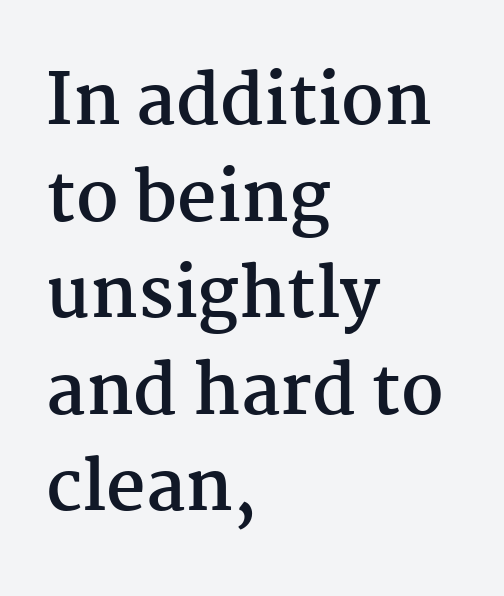
Q: Is the text bold? A: Yes.
Q: Is the text italic (slanted)? A: No, it is upright.
Q: Is the typeface a serif or a sans-serif typeface? A: Serif.
Q: Is the text underlined? A: No.
Q: How is the paragraph aligned? A: Left-aligned.
Q: Is the spacing between letters normal or unusually wide? A: Normal.
Q: Is the spacing between lines tight, normal or loose? A: Normal.
Q: Width (condensed, normal, or wide)? A: Normal.
Q: Stroke contrast? A: Medium.
Q: x-height? A: Medium.
Q: Monospaced? A: No.
